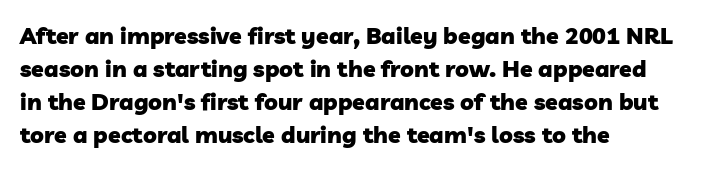
Q: Is the text bold? A: Yes.
Q: Is the text underlined? A: No.
Q: How is the paragraph aligned? A: Left-aligned.
Q: Is the spacing between letters normal or unusually wide? A: Normal.
Q: Is the spacing between lines tight, normal or loose? A: Normal.
